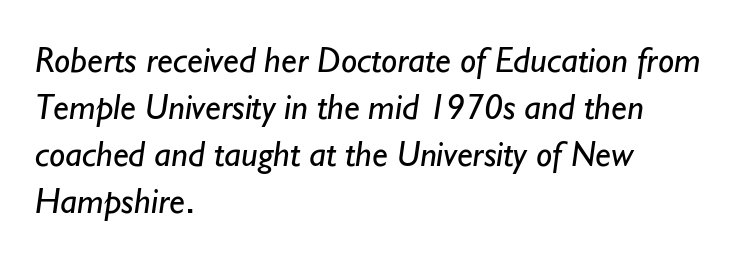
Q: Is the text bold? A: No.
Q: Is the typeface a serif or a sans-serif typeface? A: Sans-serif.
Q: Is the text underlined? A: No.
Q: How is the paragraph aligned? A: Left-aligned.
Q: Is the spacing between letters normal or unusually wide? A: Normal.
Q: Is the spacing between lines tight, normal or loose? A: Normal.
Q: Width (condensed, normal, or wide)? A: Normal.
Q: Stroke contrast? A: Low.
Q: x-height? A: Small.
Q: Monospaced? A: No.
